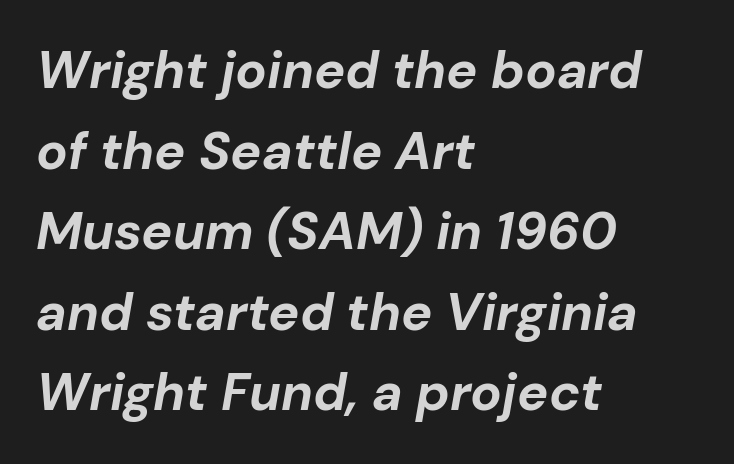
The image shows 52 px bold type, italic (leaning right); set left-aligned, normal line spacing (1.55x), normal letter spacing, not underlined; low stroke contrast and a medium x-height.
